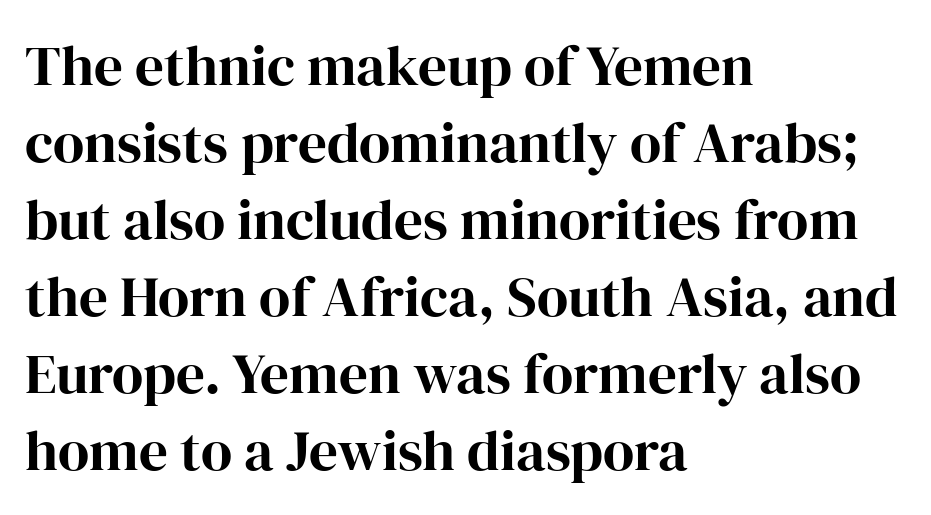
Q: Is the text bold? A: Yes.
Q: Is the text italic (slanted)? A: No, it is upright.
Q: Is the typeface a serif or a sans-serif typeface? A: Serif.
Q: Is the text underlined? A: No.
Q: How is the paragraph aligned? A: Left-aligned.
Q: Is the spacing between letters normal or unusually wide? A: Normal.
Q: Is the spacing between lines tight, normal or loose? A: Normal.
Q: Width (condensed, normal, or wide)? A: Normal.
Q: Stroke contrast? A: High.
Q: x-height? A: Medium.
Q: Monospaced? A: No.
